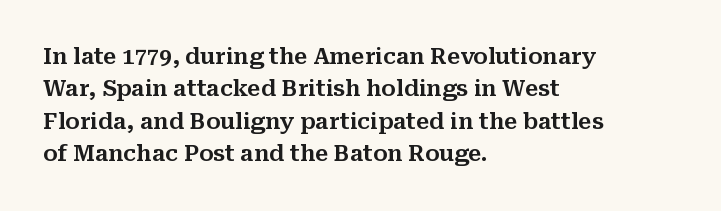
{"italic": "no", "underline": "no", "align": "left", "line_spacing": "normal", "line_spacing_ratio": 1.47, "letter_spacing": "normal", "letter_spacing_em": 0.0, "glyph_px": 22}
